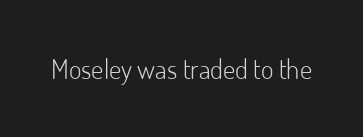
Q: Is the text bold? A: No.
Q: Is the text italic (slanted)? A: No, it is upright.
Q: Is the text underlined? A: No.
Q: Is the spacing between letters normal or unusually wide? A: Normal.
